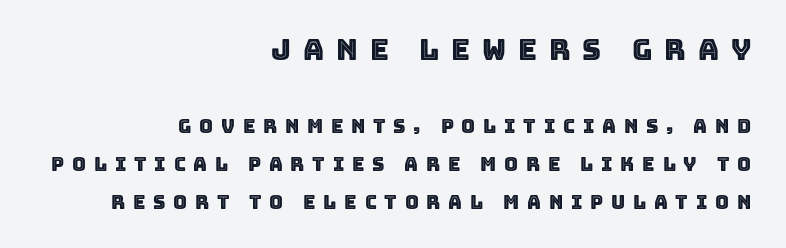
{"italic": "no", "width": "normal", "x_height": "large", "monospaced": "no", "underline": "no", "align": "right", "line_spacing": "loose", "line_spacing_ratio": 2.0, "letter_spacing": "wide", "letter_spacing_em": 0.41, "larger_block": "first", "size_ratio": 1.53, "glyph_px": 29}
